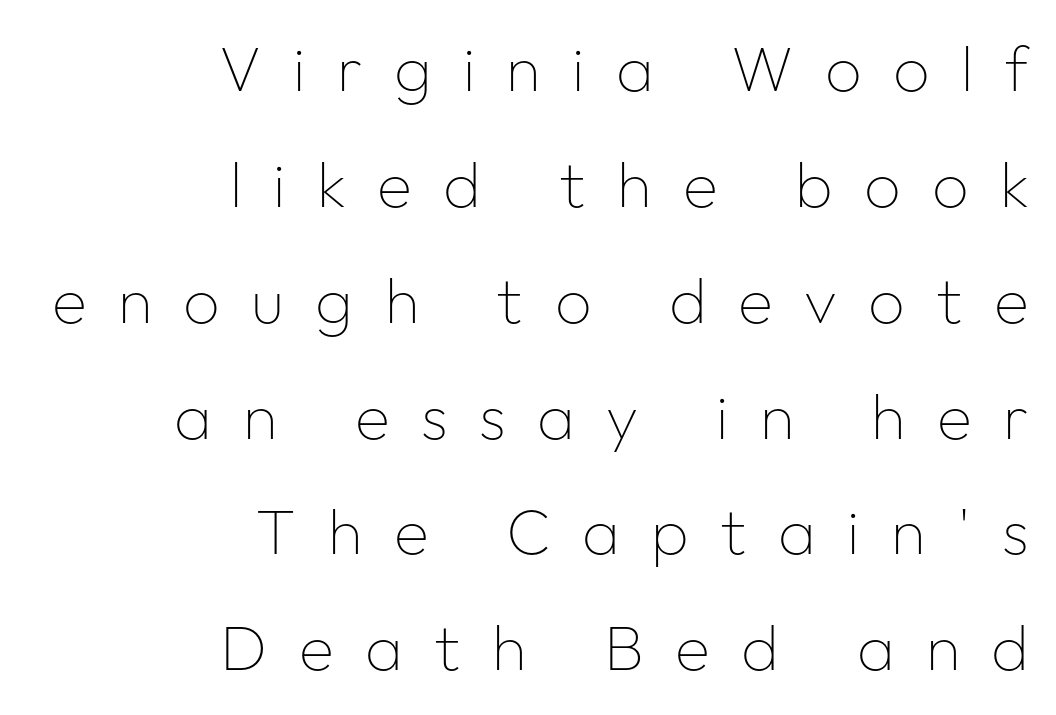
Looks like regular typesetting: each glyph gets only the width it needs. The type is letterspaced generously, with wide tracking. A light-to-regular cut is what we see here. Stroke terminals: plain, sans-serif.
